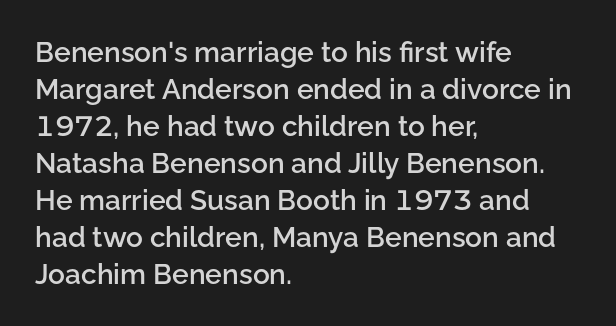
The image shows 28 px semibold sans-serif type, upright; set left-aligned, normal line spacing (1.32x), normal letter spacing, not underlined; low stroke contrast and a medium x-height.
